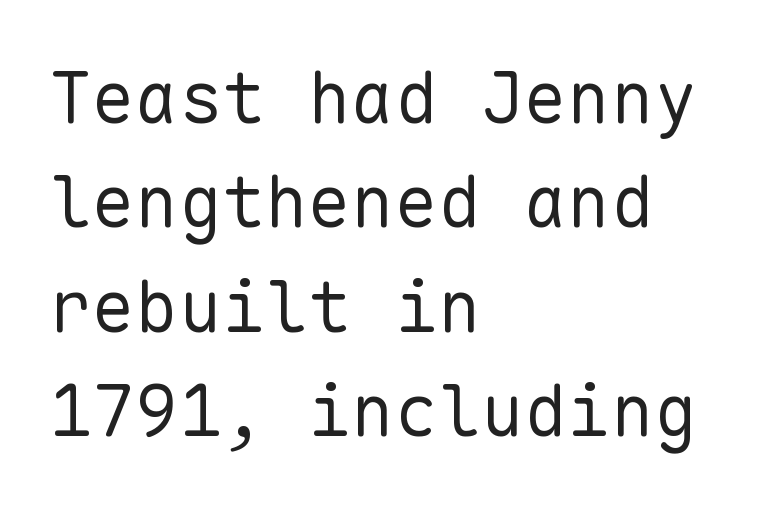
The image shows 72 px regular-weight sans-serif type, upright, monospaced; set left-aligned, normal line spacing (1.45x), normal letter spacing, not underlined; low stroke contrast and a medium x-height.
